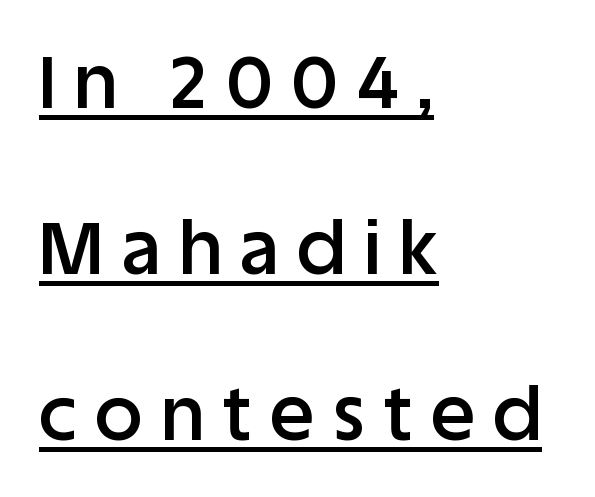
The image shows 74 px semibold sans-serif type, upright; set left-aligned, loose line spacing (2.24x), unusually wide letter spacing (+0.25 em), underlined; low stroke contrast and a large x-height.
